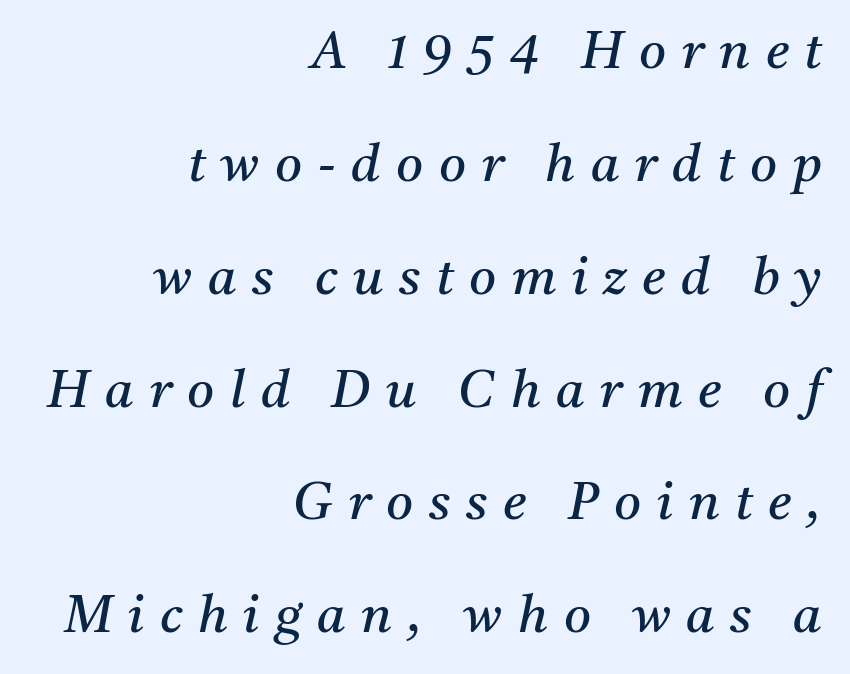
Character widths vary here, with narrow letters taking less room than wide ones. The rendering anchors every line to the right-hand side. The whole block is typeset with a tilt. You can tell from the footed stems that serif type was used. Is the letter spacing exaggerated? Yes — the characters are pushed far apart. Each new line begins a long way beneath the previous one.
